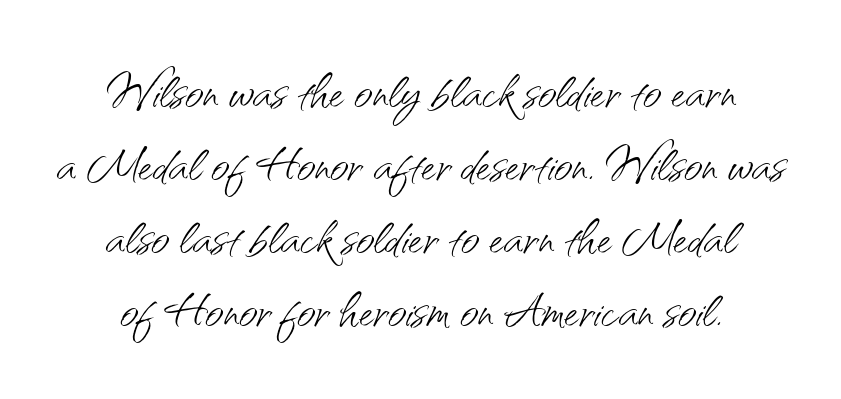
{"serif": "no", "bold": "no", "weight": "light", "width": "normal", "stroke_contrast": "medium", "x_height": "small", "monospaced": "no", "underline": "no", "line_spacing": "tight", "line_spacing_ratio": 1.14, "letter_spacing": "normal", "letter_spacing_em": 0.0, "glyph_px": 64}
